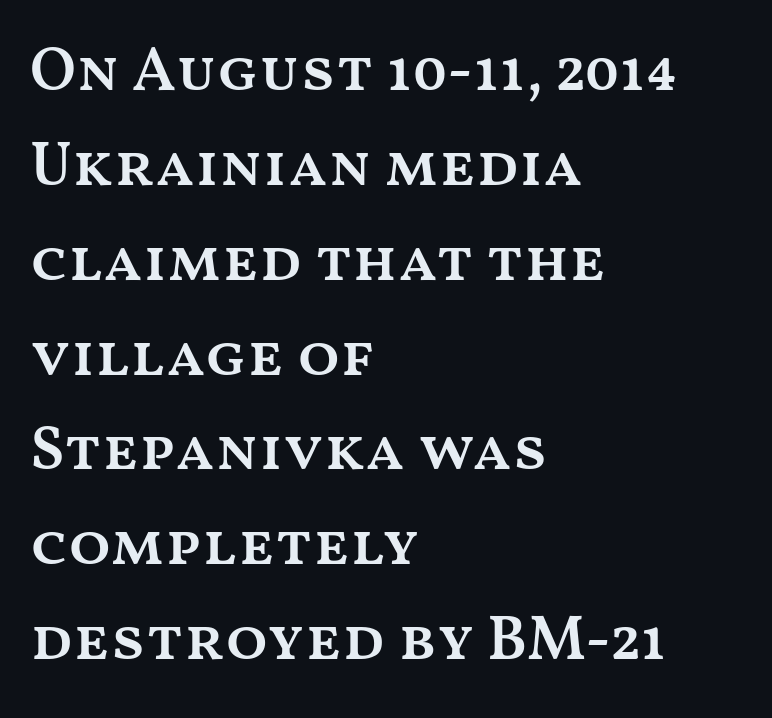
Q: Is the text bold? A: Semi-bold.
Q: Is the text italic (slanted)? A: No, it is upright.
Q: Is the text underlined? A: No.
Q: How is the paragraph aligned? A: Left-aligned.
Q: Is the spacing between letters normal or unusually wide? A: Normal.
Q: Is the spacing between lines tight, normal or loose? A: Normal.
Q: Width (condensed, normal, or wide)? A: Wide.
Q: Stroke contrast? A: Medium.
Q: x-height? A: Medium.
Q: Monospaced? A: No.
